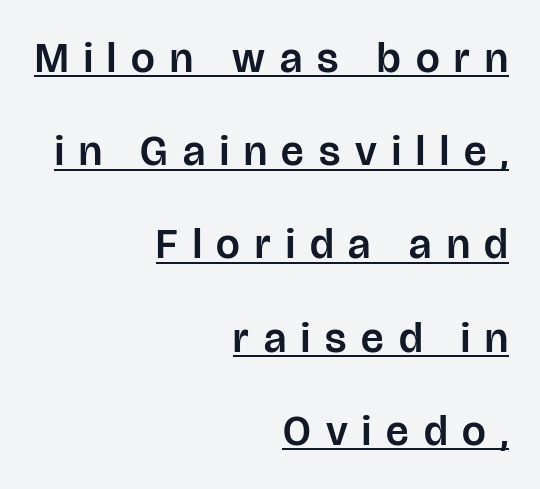
Q: Is the text italic (slanted)? A: No, it is upright.
Q: Is the typeface a serif or a sans-serif typeface? A: Sans-serif.
Q: Is the text underlined? A: Yes.
Q: How is the paragraph aligned? A: Right-aligned.
Q: Is the spacing between letters normal or unusually wide? A: Unusually wide.
Q: Is the spacing between lines tight, normal or loose? A: Loose.
Q: Width (condensed, normal, or wide)? A: Normal.
Q: Stroke contrast? A: Low.
Q: x-height? A: Large.
Q: Monospaced? A: No.
